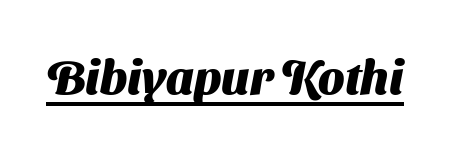
The face used here is a sans, in the tradition of grotesques and geometrics. Letter spacing: default. The glyphs are accompanied by a horizontal stroke just below them. Typesetter's note: full bold, strokes at maximum text heaviness. A typesetter would call this proportional, since set widths differ per character.
